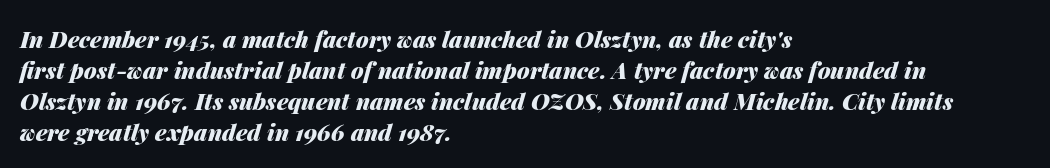
The type is set solid horizontally, with unmodified tracking. The rendering applies a slant to the glyphs. Short and long lines alike share a common starting point at left. A normal amount of white space separates one row of letters from the next. The words here are not underlined. As a designer I'd log this as weight 700, bold.
